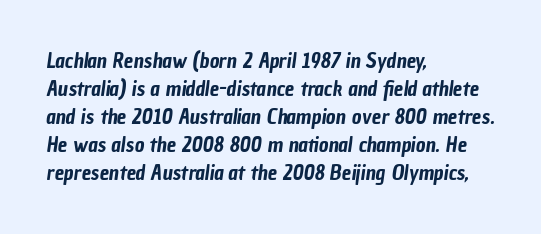
The rag falls on the right side of this text block. The baseline area is clear. Vertically, the passage feels balanced, rows spaced as you'd expect. Short note: letters normally spaced.
